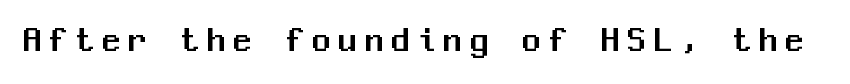
A typesetter would call this monospace, since all characters share one set width. Caption: expanded tracking, letters set apart. Type style note: lacks serifs. Nope, not italic — everything's standing straight. Just letters on the line, the space beneath them empty.
